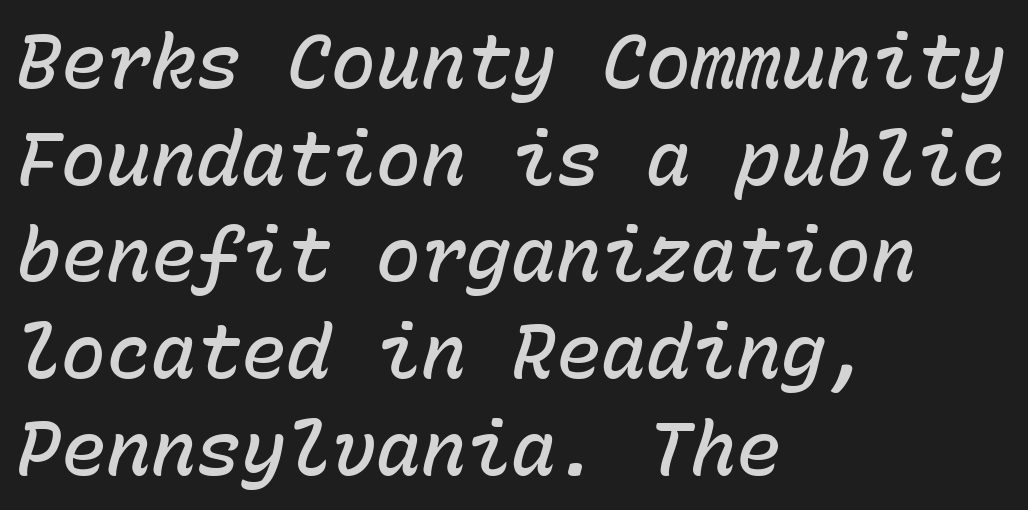
The image shows 75 px semibold type, italic (leaning right), monospaced; set left-aligned, normal line spacing (1.29x), normal letter spacing, not underlined; low stroke contrast and a medium x-height.
